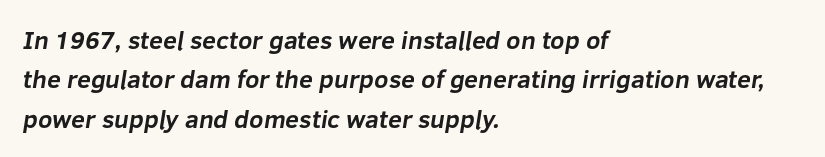
The image shows 25 px bold type; set left-aligned, normal line spacing (1.58x), normal letter spacing, not underlined.
